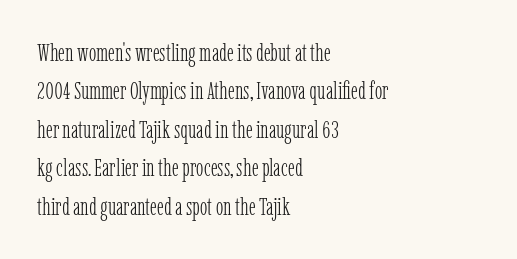
{"italic": "no", "bold": "no", "underline": "no", "align": "left", "line_spacing": "normal", "line_spacing_ratio": 1.54, "letter_spacing": "normal", "letter_spacing_em": 0.0, "glyph_px": 25}
